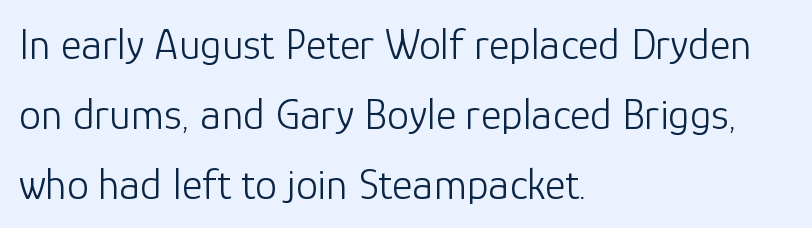
{"serif": "no", "italic": "no", "bold": "no", "weight": "light", "width": "normal", "stroke_contrast": "low", "x_height": "medium", "monospaced": "no", "underline": "no", "align": "left", "line_spacing": "normal", "line_spacing_ratio": 1.59, "letter_spacing": "normal", "letter_spacing_em": 0.0, "glyph_px": 44}
